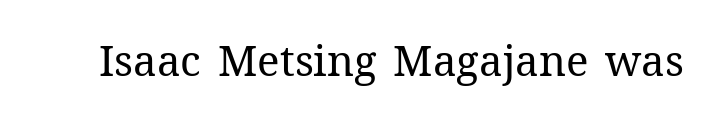
{"italic": "no", "bold": "no", "weight": "regular", "width": "normal", "stroke_contrast": "medium", "x_height": "medium", "monospaced": "no", "underline": "no", "letter_spacing": "normal", "letter_spacing_em": 0.0, "glyph_px": 42}
